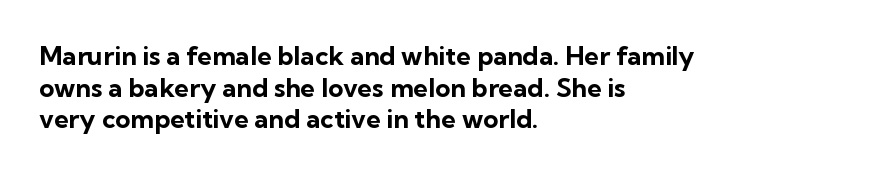
Q: Is the text bold? A: Yes.
Q: Is the text italic (slanted)? A: No, it is upright.
Q: Is the text underlined? A: No.
Q: How is the paragraph aligned? A: Left-aligned.
Q: Is the spacing between letters normal or unusually wide? A: Normal.
